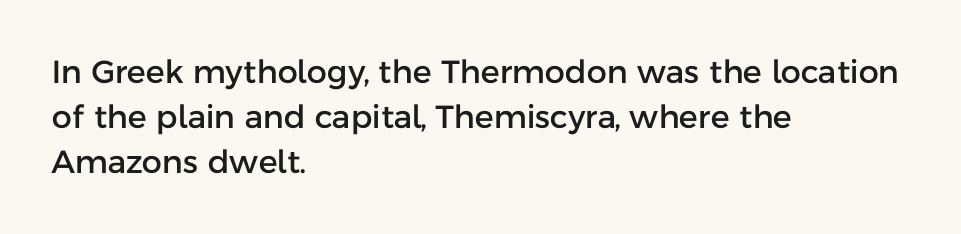
Proportional: the letters do not fall into vertical columns. Compared with typical paragraphs, the rows here are spaced about the same. The letters stand upright; this is a roman face. Notice how the passage keeps a crisp vertical edge on the left only. Inter-character spacing is left at the font's built-in metrics. The rendering shows plain stroke endings on the letterforms — a sans-serif design.
